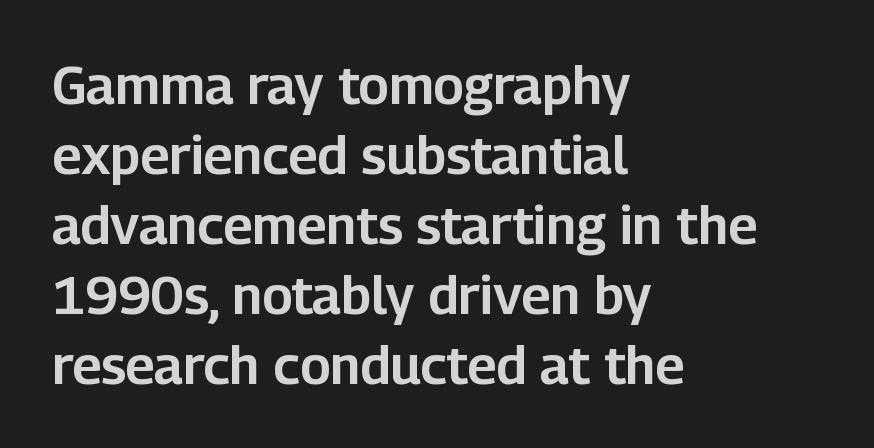
The passage is arranged the way most books set body copy — flush left. This sample uses plain, unmodified letter spacing. Think of a printed novel: that variable character pitch is what you see here. Quick note: not italic, upright. Nothing sits at the stroke ends, so this counts as sans-serif.
